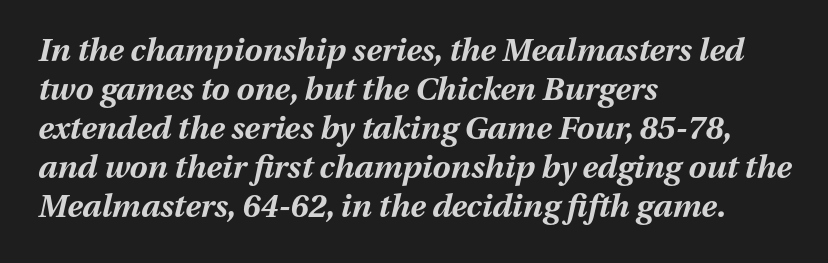
Proportional: the letters do not fall into vertical columns. The letters sit at their default tracking, neither squeezed nor spread. Strokes here are thick enough to call this a true bold. Just letters on the line, the space beneath them empty.
